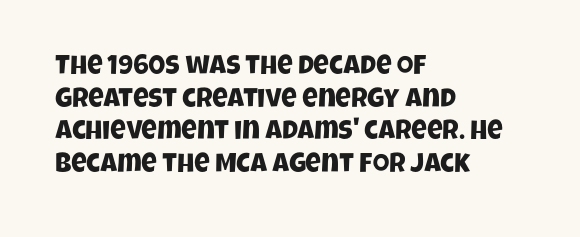
The image shows 27 px text type; set left-aligned, line spacing 1.21x, normal letter spacing, not underlined.
